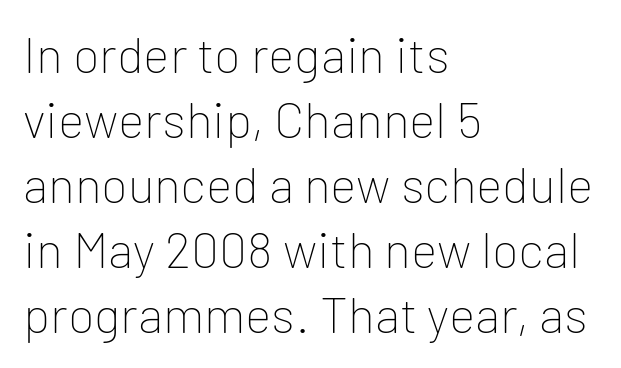
Q: Is the text bold? A: No.
Q: Is the text italic (slanted)? A: No, it is upright.
Q: Is the typeface a serif or a sans-serif typeface? A: Sans-serif.
Q: Is the text underlined? A: No.
Q: How is the paragraph aligned? A: Left-aligned.
Q: Is the spacing between letters normal or unusually wide? A: Normal.
Q: Is the spacing between lines tight, normal or loose? A: Normal.
Q: Width (condensed, normal, or wide)? A: Normal.
Q: Stroke contrast? A: Low.
Q: x-height? A: Medium.
Q: Monospaced? A: No.
